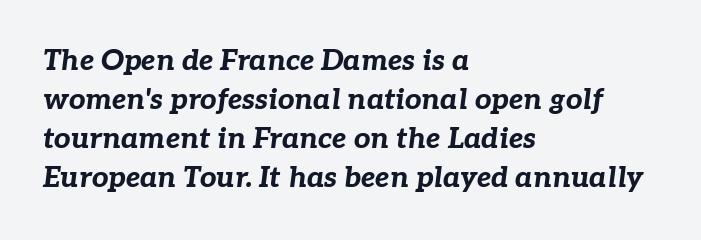
The foot of each line stays bare and open. Look at the tracking — it's just the regular setting, nothing added. Does the lettering tilt? It does — this is italic. Leftover space on each line is placed entirely after the last word. Each letter keeps its own natural width here, so spacing adapts to shape. Line spacing here is normal.
